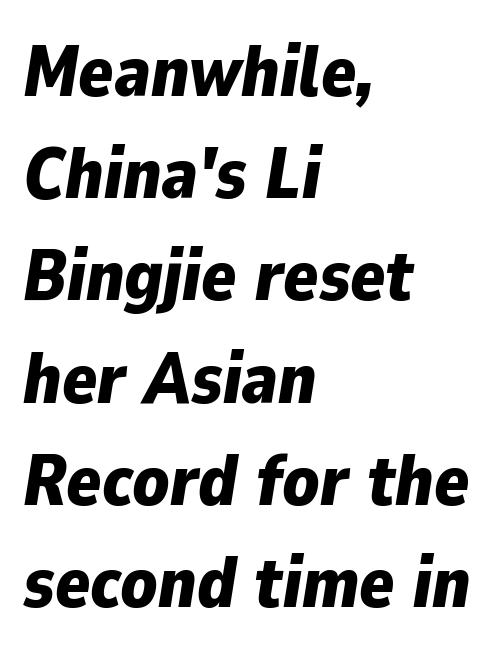
The image shows 72 px bold type, italic (leaning right); set left-aligned, normal line spacing (1.42x), normal letter spacing, not underlined; low stroke contrast and a medium x-height.
